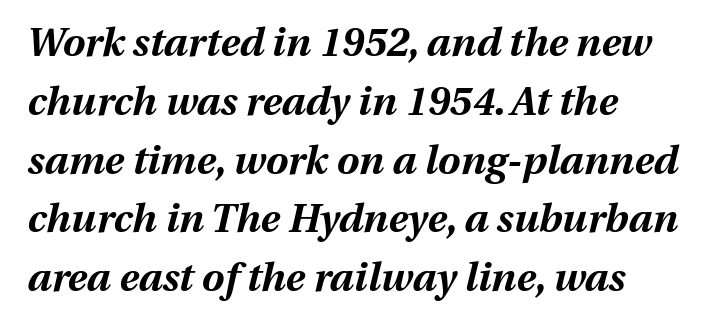
Bare-footed words on every line. The lettering tilts uniformly, giving the passage an italic look. Heavy, bold letterforms. How are the letters spaced? Ordinarily, with no added tracking. The letters advance in unequal steps, a hallmark of proportional type.
